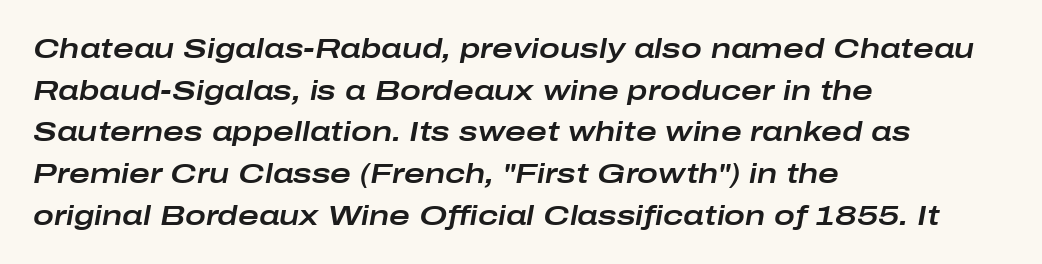
The image shows 28 px wide type, italic (leaning right); set left-aligned, normal line spacing (1.49x), normal letter spacing, not underlined; low stroke contrast and a medium x-height.
